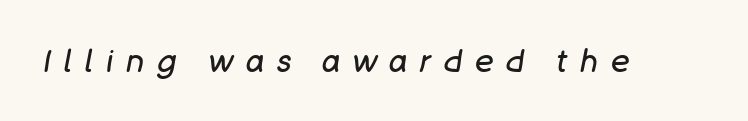
{"italic": "yes", "lean": "right", "slant_degrees": 11, "bold": "no", "weight": "regular", "width": "normal", "stroke_contrast": "low", "x_height": "large", "monospaced": "no", "underline": "no", "letter_spacing": "wide", "letter_spacing_em": 0.41, "glyph_px": 31}
